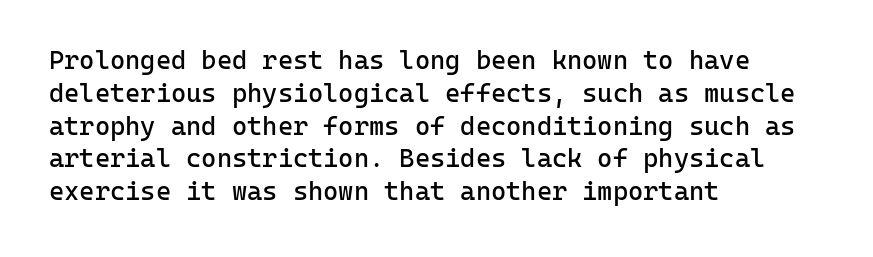
{"italic": "no", "bold": "no", "underline": "no", "align": "left", "line_spacing": "normal", "line_spacing_ratio": 1.26, "letter_spacing": "normal", "letter_spacing_em": 0.0, "glyph_px": 26}
